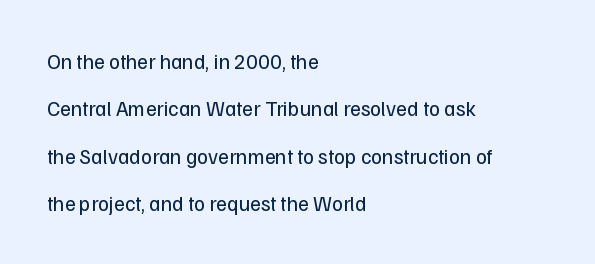
Compared with a centered layout, this one pins lines to the left instead. The letters stand straight up with perfectly vertical stems. This sample trades compactness for vertical openness between lines. The gap between lines stays unmarked.
